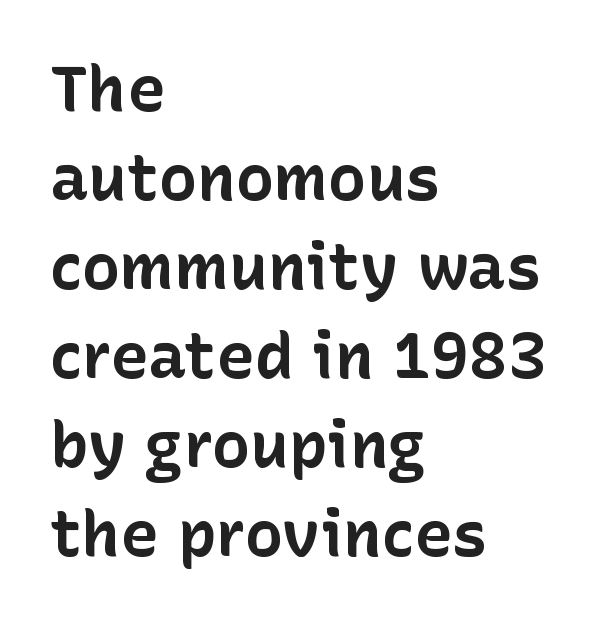
Q: Is the text bold? A: Yes.
Q: Is the text italic (slanted)? A: No, it is upright.
Q: Is the typeface a serif or a sans-serif typeface? A: Sans-serif.
Q: Is the text underlined? A: No.
Q: How is the paragraph aligned? A: Left-aligned.
Q: Is the spacing between letters normal or unusually wide? A: Normal.
Q: Is the spacing between lines tight, normal or loose? A: Normal.
Q: Width (condensed, normal, or wide)? A: Normal.
Q: Stroke contrast? A: Low.
Q: x-height? A: Medium.
Q: Monospaced? A: No.
